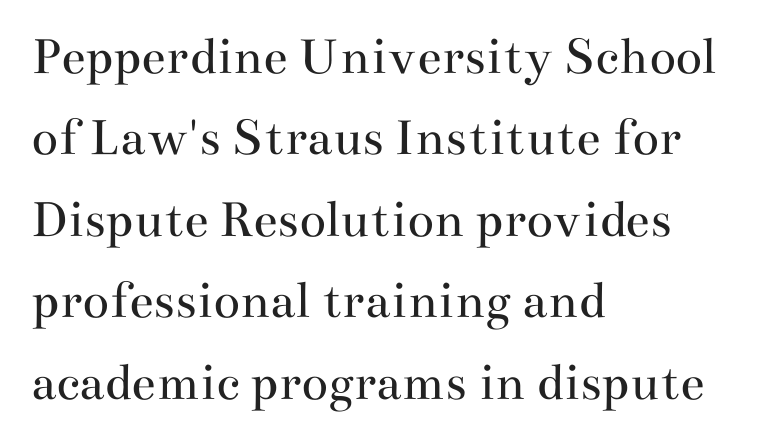
The image shows 55 px regular-weight, wide serif type, upright; set left-aligned, normal line spacing (1.48x), normal letter spacing, not underlined; medium stroke contrast and a small x-height.
